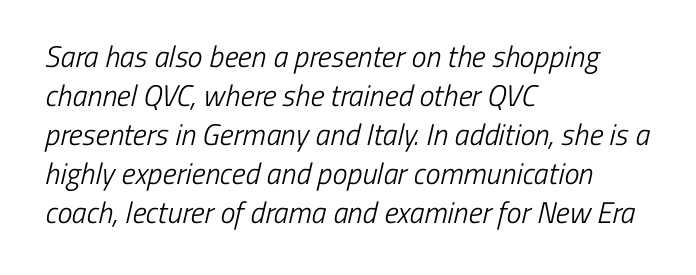
Does the leading feel generous? No, just average. Is this a fixed-width face? No — the glyphs have proportional, varying widths. No word sits above an underline. Letter spacing: default. The text block is weighted toward the left margin, trailing off unevenly rightward.
